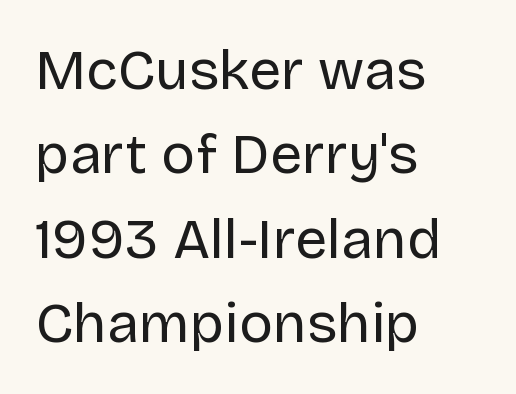
Q: Is the text bold? A: No.
Q: Is the text italic (slanted)? A: No, it is upright.
Q: Is the typeface a serif or a sans-serif typeface? A: Sans-serif.
Q: Is the text underlined? A: No.
Q: How is the paragraph aligned? A: Left-aligned.
Q: Is the spacing between letters normal or unusually wide? A: Normal.
Q: Is the spacing between lines tight, normal or loose? A: Normal.
Q: Width (condensed, normal, or wide)? A: Normal.
Q: Stroke contrast? A: Low.
Q: x-height? A: Large.
Q: Monospaced? A: No.
